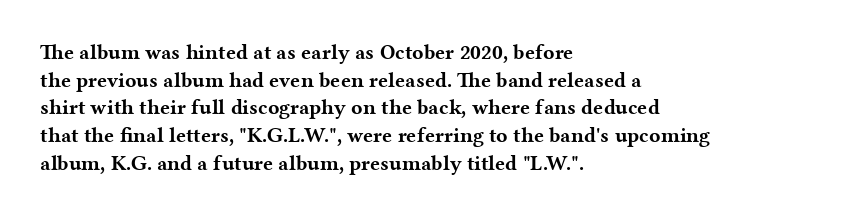
It's the straight-up-and-down kind of type. The words here are not underlined. Summary of vertical rhythm: regular, with standard interline spacing. Alignment: flush left. The rendering keeps characters at their native spacing.
